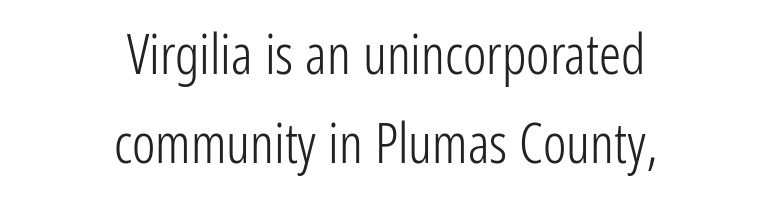
Q: Is the text bold? A: No.
Q: Is the text italic (slanted)? A: No, it is upright.
Q: Is the typeface a serif or a sans-serif typeface? A: Sans-serif.
Q: Is the text underlined? A: No.
Q: How is the paragraph aligned? A: Centered.
Q: Is the spacing between letters normal or unusually wide? A: Normal.
Q: Is the spacing between lines tight, normal or loose? A: Normal.
Q: Width (condensed, normal, or wide)? A: Condensed.
Q: Stroke contrast? A: Low.
Q: x-height? A: Medium.
Q: Monospaced? A: No.
